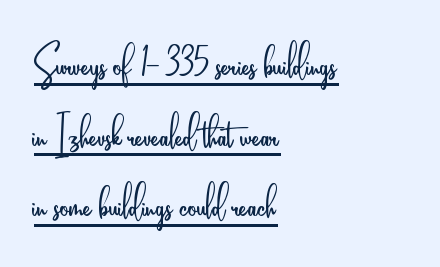
{"serif": "no", "bold": "no", "weight": "light", "width": "condensed", "stroke_contrast": "low", "x_height": "small", "monospaced": "no", "underline": "yes", "align": "left", "line_spacing": "normal", "line_spacing_ratio": 1.26, "letter_spacing": "normal", "letter_spacing_em": 0.0, "glyph_px": 56}
